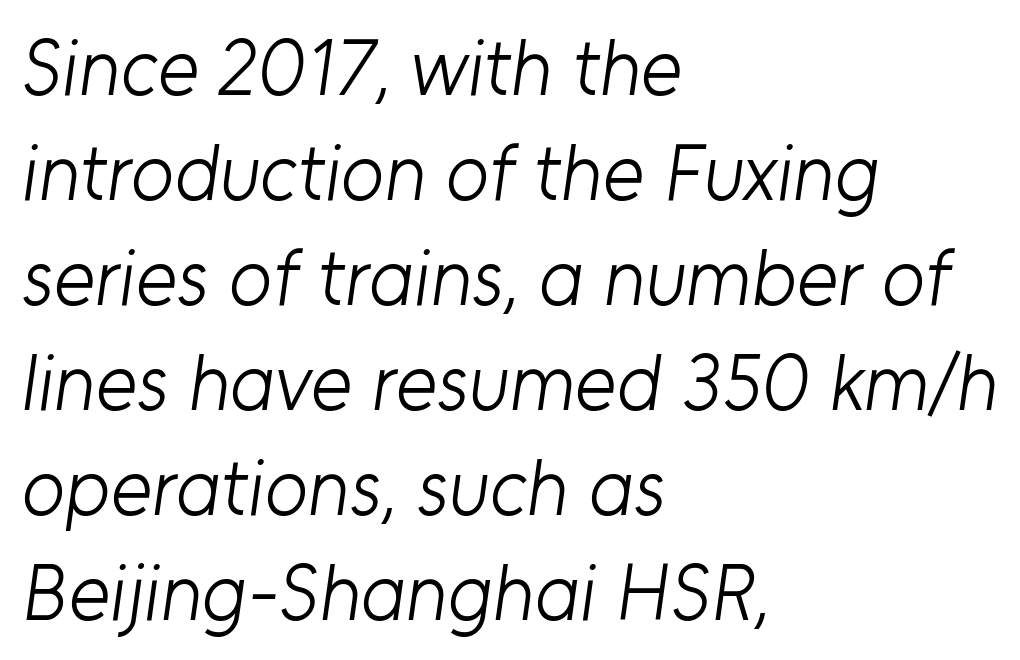
Q: Is the text bold? A: No.
Q: Is the typeface a serif or a sans-serif typeface? A: Sans-serif.
Q: Is the text underlined? A: No.
Q: How is the paragraph aligned? A: Left-aligned.
Q: Is the spacing between letters normal or unusually wide? A: Normal.
Q: Is the spacing between lines tight, normal or loose? A: Normal.
Q: Width (condensed, normal, or wide)? A: Normal.
Q: Stroke contrast? A: Low.
Q: x-height? A: Medium.
Q: Monospaced? A: No.
